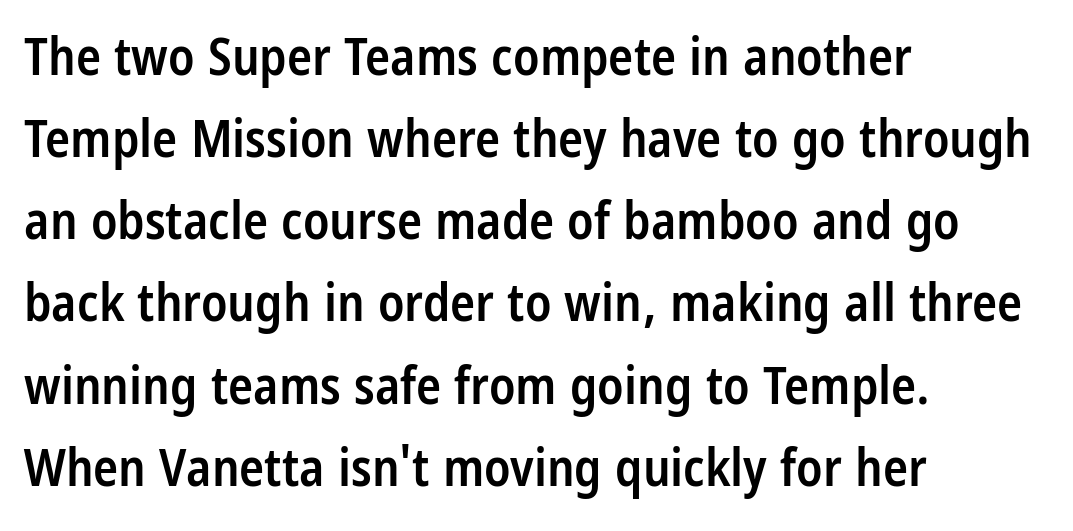
{"serif": "no", "italic": "no", "bold": "semi", "weight": "semibold", "width": "condensed", "stroke_contrast": "low", "x_height": "large", "monospaced": "no", "underline": "no", "align": "left", "line_spacing": "normal", "line_spacing_ratio": 1.58, "letter_spacing": "normal", "letter_spacing_em": 0.0, "glyph_px": 52}
